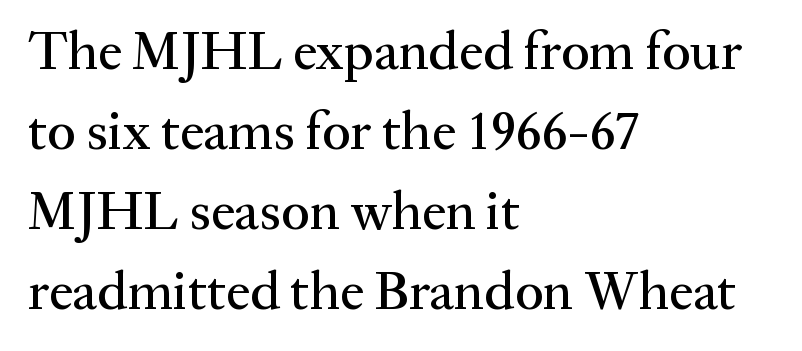
Q: Is the text italic (slanted)? A: No, it is upright.
Q: Is the typeface a serif or a sans-serif typeface? A: Serif.
Q: Is the text underlined? A: No.
Q: How is the paragraph aligned? A: Left-aligned.
Q: Is the spacing between letters normal or unusually wide? A: Normal.
Q: Is the spacing between lines tight, normal or loose? A: Normal.
Q: Width (condensed, normal, or wide)? A: Normal.
Q: Stroke contrast? A: Medium.
Q: x-height? A: Medium.
Q: Monospaced? A: No.
